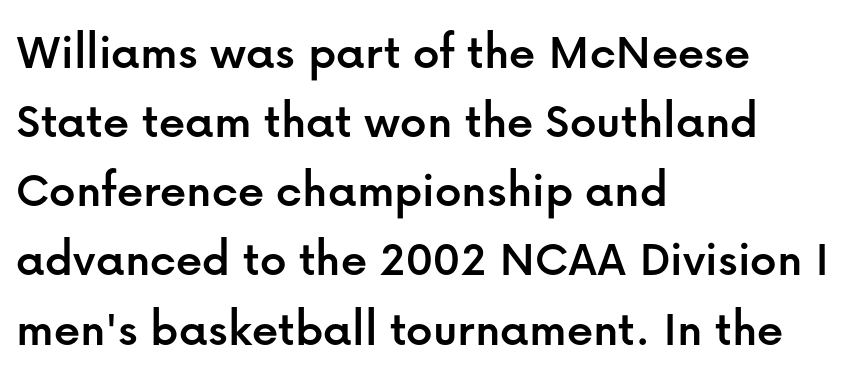
The rendering uses a moderate line-height, typical for paragraphs. Examine the stroke ends and you'll find no serifs. The lines in this sample share a left origin and differ only in where they stop. In terms of posture, this sample is upright. Here the designer chose a conventional face with non-uniform glyph widths.
